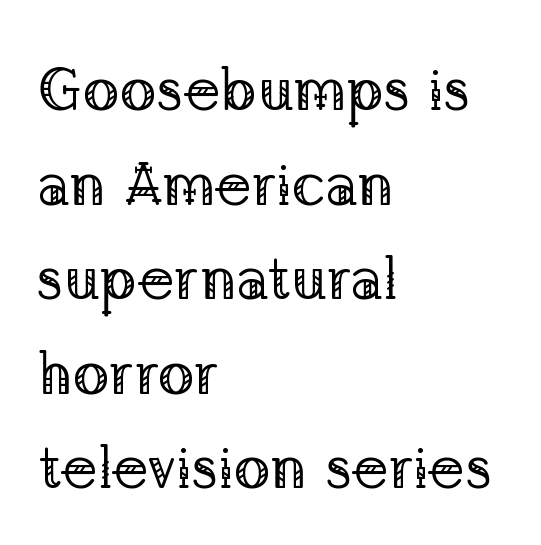
The image shows 61 px regular-weight serif type, upright; set left-aligned, normal line spacing (1.55x), normal letter spacing, not underlined; low stroke contrast and a medium x-height.
